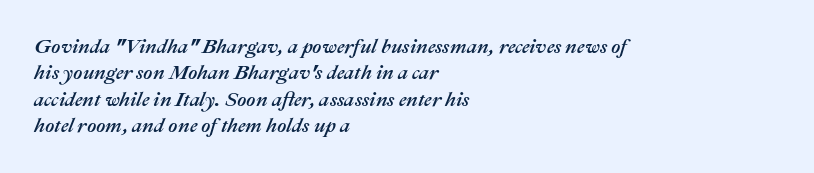
The image shows 20 px text type, italic (leaning right); set left-aligned, normal line spacing (1.32x), normal letter spacing, not underlined.
